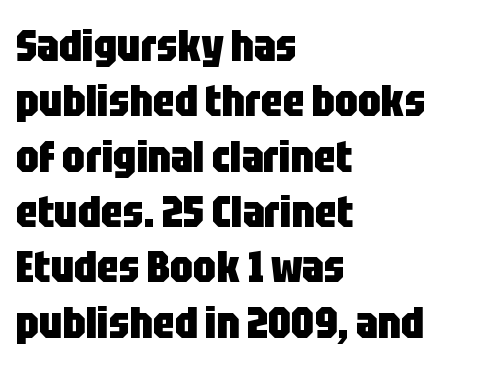
The image shows 45 px heavy, condensed sans-serif type, upright; set left-aligned, line spacing 1.23x, normal letter spacing, not underlined; low stroke contrast and a large x-height.
